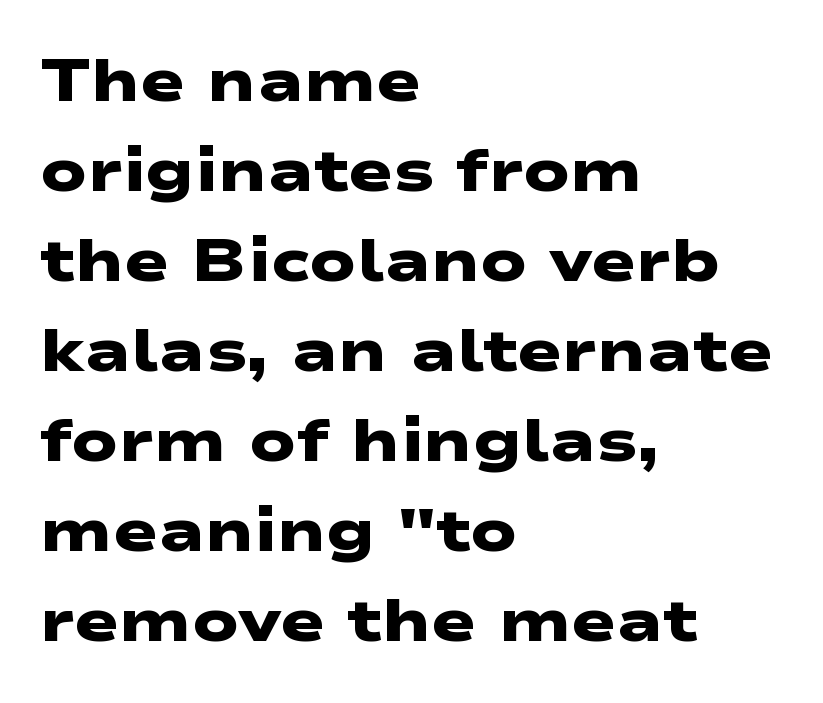
{"serif": "no", "bold": "yes", "weight": "heavy", "width": "wide", "stroke_contrast": "low", "x_height": "medium", "monospaced": "no", "underline": "no", "align": "left", "line_spacing": "normal", "line_spacing_ratio": 1.5, "letter_spacing": "normal", "letter_spacing_em": 0.0, "glyph_px": 60}
